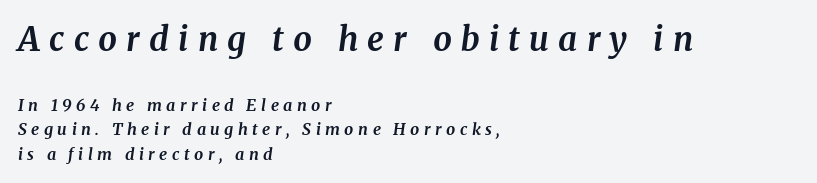
Q: Is the text bold? A: Yes.
Q: Is the text italic (slanted)? A: Yes, it leans right by about 8 degrees.
Q: Is the typeface a serif or a sans-serif typeface? A: Serif.
Q: Is the text underlined? A: No.
Q: How is the paragraph aligned? A: Left-aligned.
Q: Is the spacing between letters normal or unusually wide? A: Unusually wide.
Q: Is the spacing between lines tight, normal or loose? A: Normal.
Q: Which block of text is set in a larger size, the first (top) or the second (bottom)? A: The first (top) one.
Q: Width (condensed, normal, or wide)? A: Normal.
Q: Stroke contrast? A: Medium.
Q: x-height? A: Medium.
Q: Monospaced? A: No.
